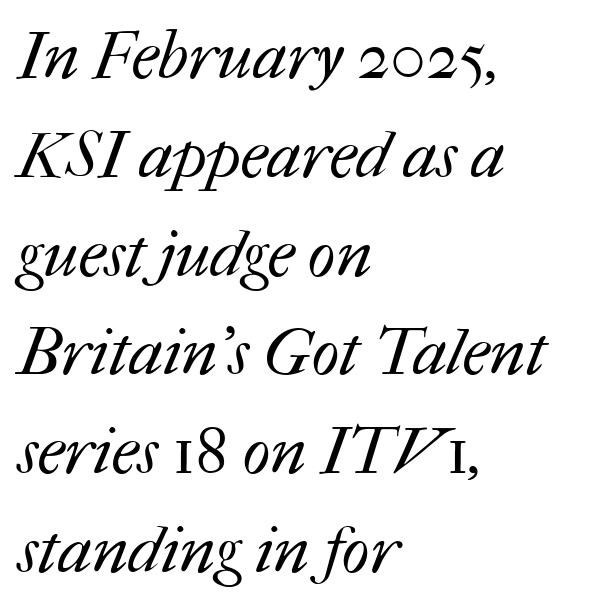
Notice how the passage keeps a crisp vertical edge on the left only. Each letter keeps its own natural width here, so spacing adapts to shape. The weight tops out at a normal text grade. If you measured baseline to baseline, you'd find a middling distance. Glyph-to-glyph distance matches everyday printed text.
